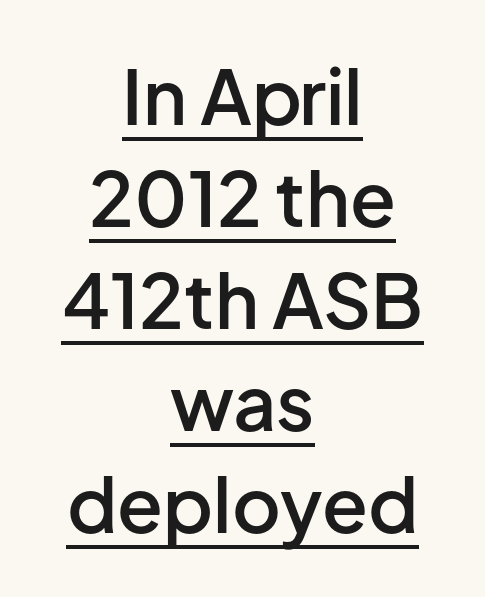
The face used here is proportionally spaced, like ordinary book or web type. The vertical gap from one line to the next is medium. The typesetting leans somewhat heavy: a semibold. Honestly, the underline is the first thing you notice here.
